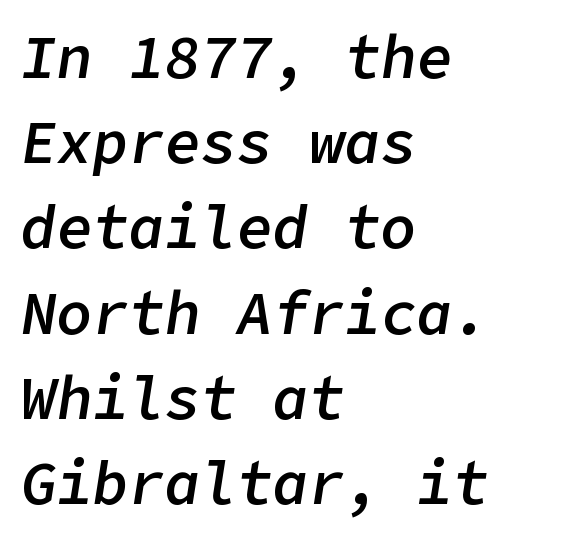
The image shows 60 px semibold type, italic (leaning right); set left-aligned, normal line spacing (1.42x), normal letter spacing, not underlined; low stroke contrast and a medium x-height.
